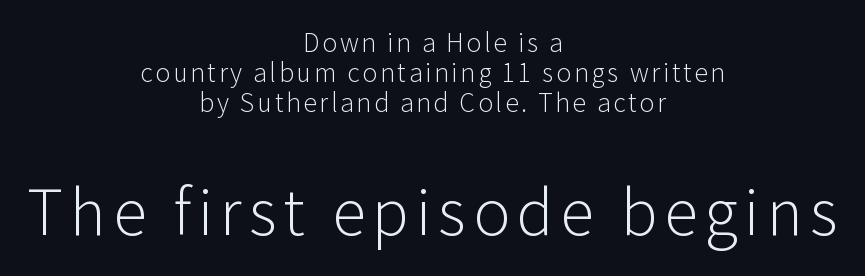
Serifs: no, the terminals of the letterforms are clean. Two sizes are in play, and the larger belongs to the second block. Compared with a flush-left layout, this one balances lines on the center instead. Think of a printed novel: that variable character pitch is what you see here.
